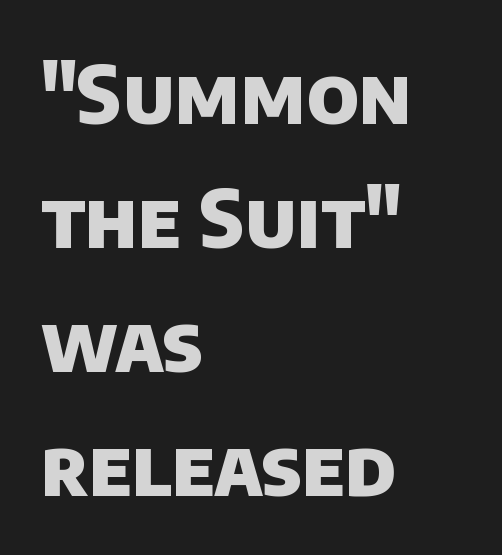
The area under the type is left untouched. A sans-serif font was chosen for this passage. The lines in this sample share a left origin and differ only in where they stop. Notice how thick the strokes are: this is what a full bold looks like. The passage shown stacks its lines at a standard gap.
